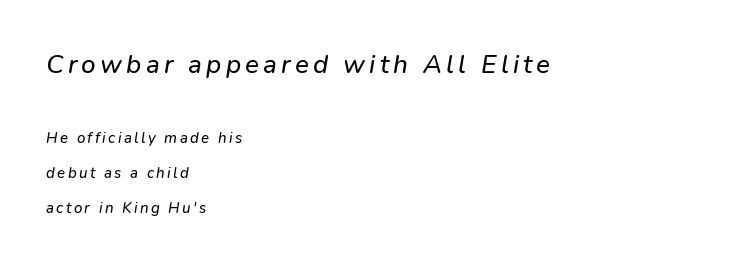
Layout note: lines flush left. Horizontal bands of white between lines are thick stripes. Type without underlining. In this sample the first text group is rendered at the bigger scale.
